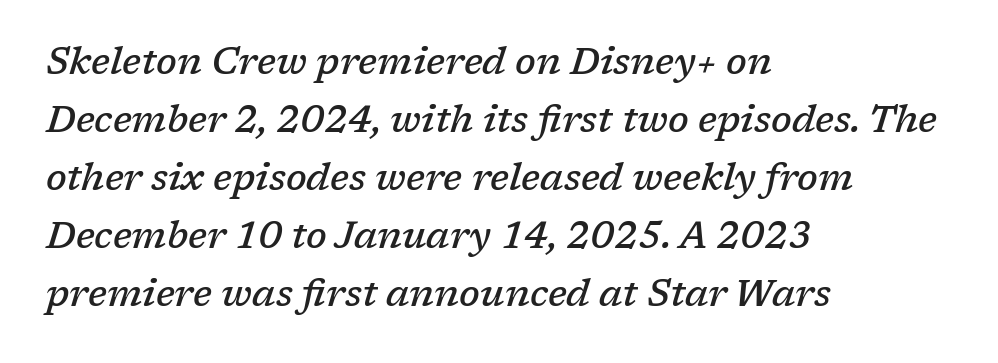
Rule under the text: the space is simply empty. The compositor pushed each line to the left boundary. Are there feet on the stems? There are — it's a serif. The face used here is rendered with its standard letterfit.
